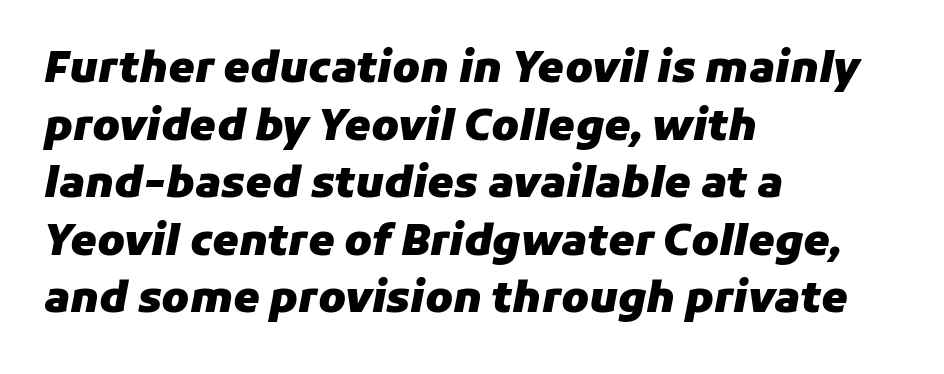
The image shows 42 px heavy type, italic (leaning right); set left-aligned, normal line spacing (1.37x), normal letter spacing, not underlined; low stroke contrast and a medium x-height.
